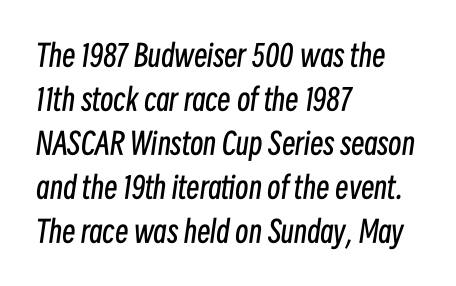
Spacing between characters is what you'd get straight out of the box. An italicized treatment has been applied to the whole sample. Do the characters align in a grid? No, the font is proportional. Casual observation: everything's shoved over to the left. A clean baseline with only descenders dipping below it.
